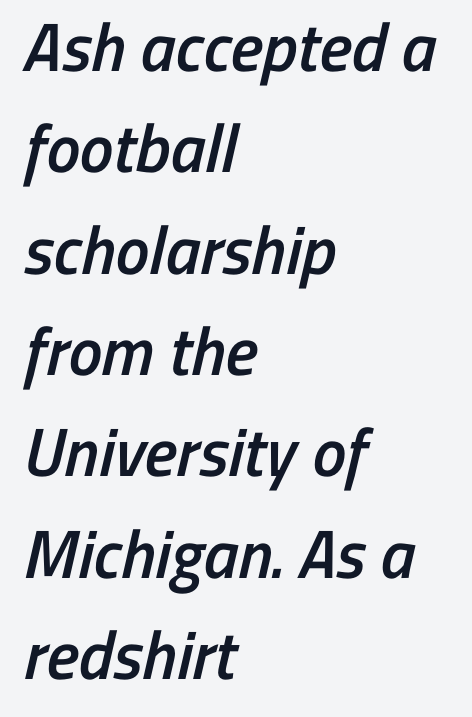
No word sits above an underline. Character widths vary here, with narrow letters taking less room than wide ones. This sample uses plain, unmodified letter spacing. The type family on display is of the sans-serif kind.
